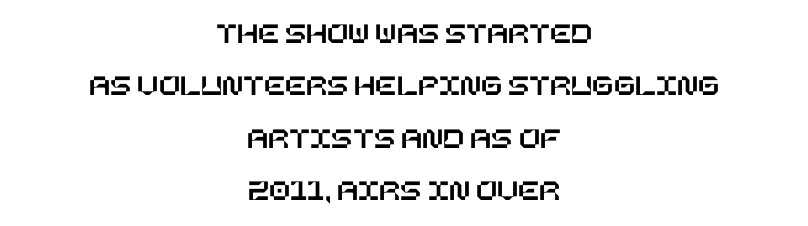
Compared with typical body copy, the letter spacing here is the same. In CSS terms this would be text-align: center. This block has exactly the height ordinary leading produces. The passage shown is not underscored anywhere. This is roman type, the default non-slanted kind.
